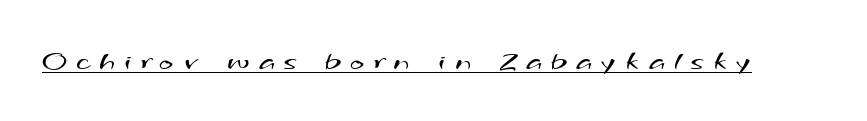
Q: Is the text bold? A: No.
Q: Is the typeface a serif or a sans-serif typeface? A: Sans-serif.
Q: Is the text underlined? A: Yes.
Q: Is the spacing between letters normal or unusually wide? A: Unusually wide.
Q: Width (condensed, normal, or wide)? A: Wide.
Q: Stroke contrast? A: Medium.
Q: x-height? A: Small.
Q: Monospaced? A: No.
